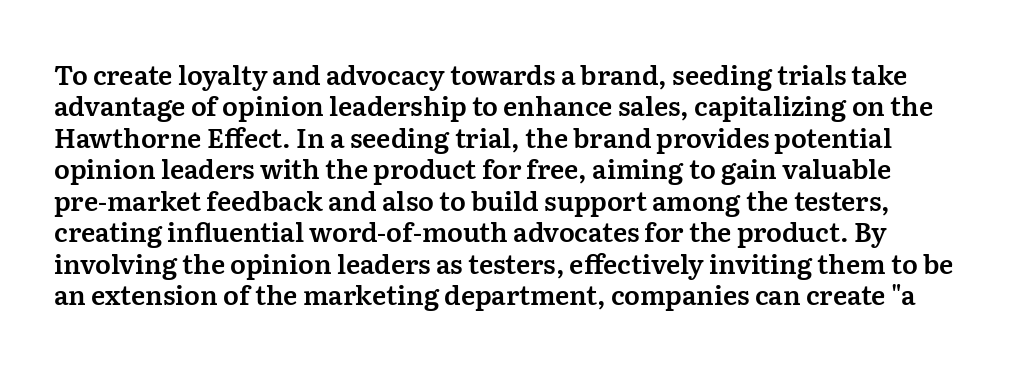
{"italic": "no", "underline": "no", "line_spacing_ratio": 1.21, "letter_spacing": "normal", "letter_spacing_em": 0.0, "glyph_px": 26}
